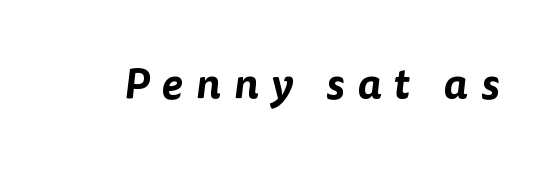
Q: Is the typeface a serif or a sans-serif typeface? A: Sans-serif.
Q: Is the text underlined? A: No.
Q: Is the spacing between letters normal or unusually wide? A: Unusually wide.
Q: Width (condensed, normal, or wide)? A: Normal.
Q: Stroke contrast? A: Low.
Q: x-height? A: Medium.
Q: Monospaced? A: No.
